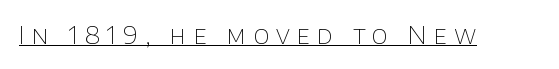
Q: Is the text bold? A: No.
Q: Is the text italic (slanted)? A: No, it is upright.
Q: Is the text underlined? A: Yes.
Q: Is the spacing between letters normal or unusually wide? A: Unusually wide.
